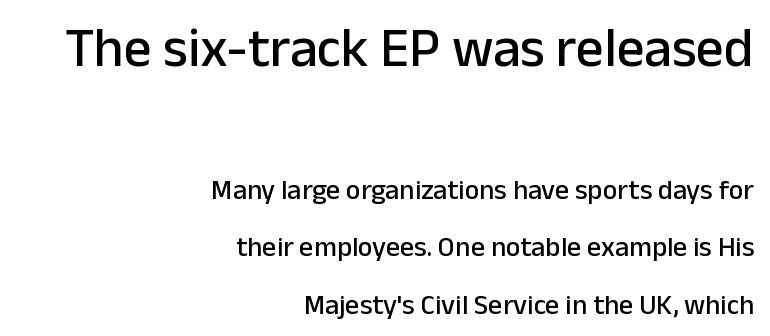
Q: Is the text italic (slanted)? A: No, it is upright.
Q: Is the typeface a serif or a sans-serif typeface? A: Sans-serif.
Q: Is the text underlined? A: No.
Q: How is the paragraph aligned? A: Right-aligned.
Q: Is the spacing between letters normal or unusually wide? A: Normal.
Q: Is the spacing between lines tight, normal or loose? A: Loose.
Q: Which block of text is set in a larger size, the first (top) or the second (bottom)? A: The first (top) one.
Q: Width (condensed, normal, or wide)? A: Normal.
Q: Stroke contrast? A: Low.
Q: x-height? A: Medium.
Q: Monospaced? A: No.
